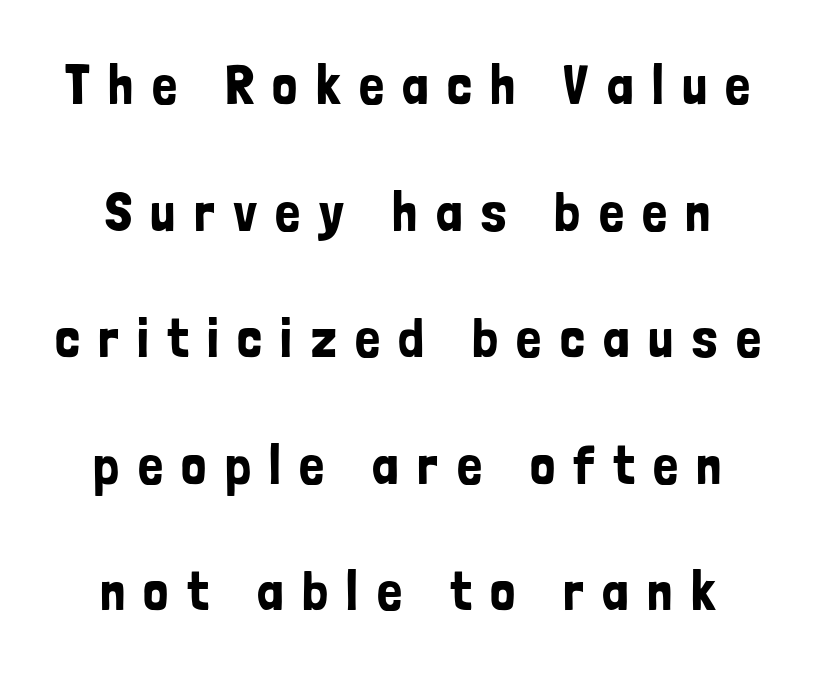
A typesetter would call this leading open, well beyond the default. Style check: upright. The designer went with a sans here, leaving each stem footless. There is plenty of visible air inserted between adjacent glyphs. Has an underline been added? It has not.
